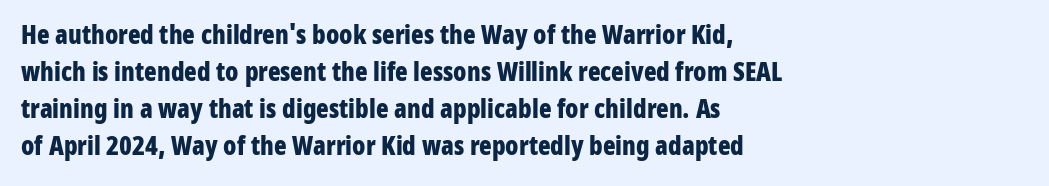
Q: Is the text bold? A: Yes.
Q: Is the text italic (slanted)? A: No, it is upright.
Q: Is the text underlined? A: No.
Q: How is the paragraph aligned? A: Left-aligned.
Q: Is the spacing between letters normal or unusually wide? A: Normal.
Q: Is the spacing between lines tight, normal or loose? A: Normal.
